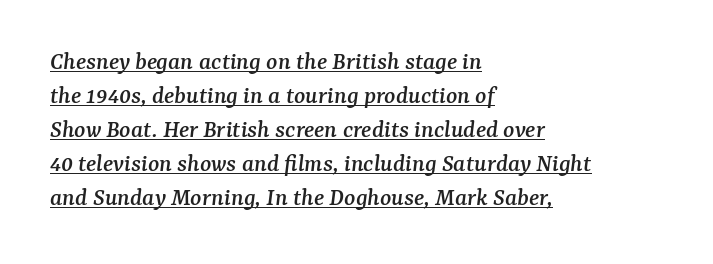
{"italic": "yes", "lean": "right", "slant_degrees": 7, "underline": "yes", "align": "left", "line_spacing": "normal", "line_spacing_ratio": 1.31, "letter_spacing": "normal", "letter_spacing_em": 0.0, "glyph_px": 26}
